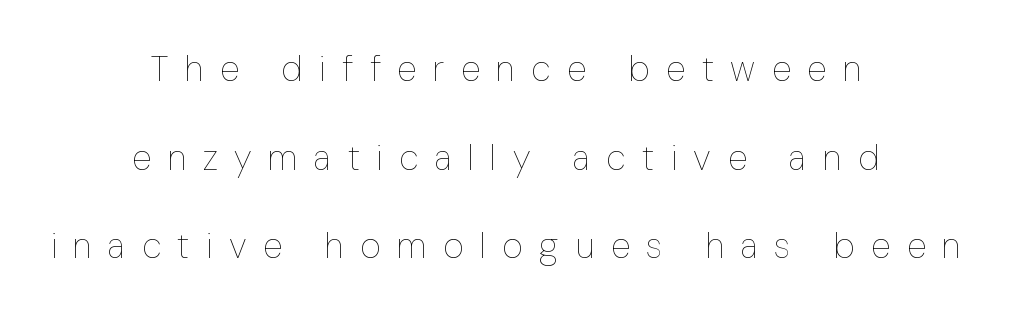
Q: Is the text bold? A: No.
Q: Is the text italic (slanted)? A: No, it is upright.
Q: Is the text underlined? A: No.
Q: How is the paragraph aligned? A: Centered.
Q: Is the spacing between letters normal or unusually wide? A: Unusually wide.
Q: Is the spacing between lines tight, normal or loose? A: Loose.
Q: Width (condensed, normal, or wide)? A: Condensed.
Q: Stroke contrast? A: Low.
Q: x-height? A: Medium.
Q: Monospaced? A: No.
